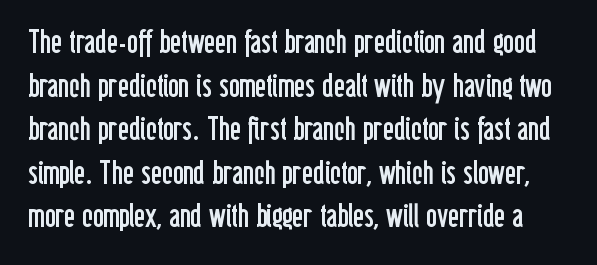
{"serif": "no", "italic": "no", "bold": "no", "weight": "regular", "width": "condensed", "stroke_contrast": "low", "x_height": "medium", "monospaced": "no", "underline": "no", "line_spacing": "normal", "line_spacing_ratio": 1.32, "letter_spacing": "normal", "letter_spacing_em": 0.0, "glyph_px": 33}
